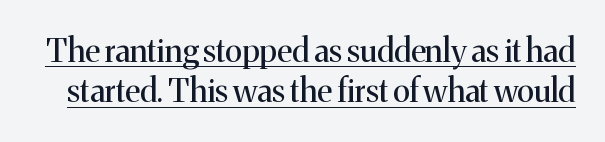
{"serif": "yes", "italic": "no", "bold": "no", "weight": "regular", "width": "normal", "stroke_contrast": "medium", "x_height": "medium", "monospaced": "no", "underline": "yes", "line_spacing": "normal", "line_spacing_ratio": 1.26, "letter_spacing": "normal", "letter_spacing_em": 0.0, "glyph_px": 32}
